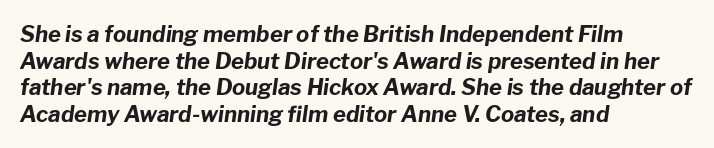
The image shows 22 px bold type, italic (leaning right); set left-aligned, line spacing 1.21x, normal letter spacing, not underlined.
